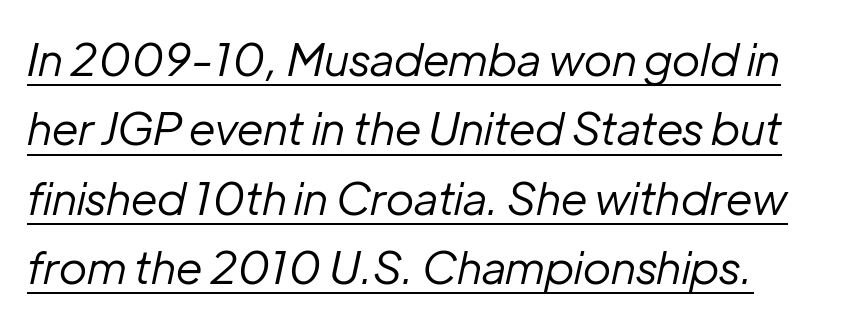
{"italic": "yes", "lean": "right", "slant_degrees": 12, "bold": "no", "weight": "regular", "width": "normal", "stroke_contrast": "low", "x_height": "medium", "monospaced": "no", "underline": "yes", "align": "left", "line_spacing": "normal", "line_spacing_ratio": 1.54, "letter_spacing": "normal", "letter_spacing_em": 0.0, "glyph_px": 45}
